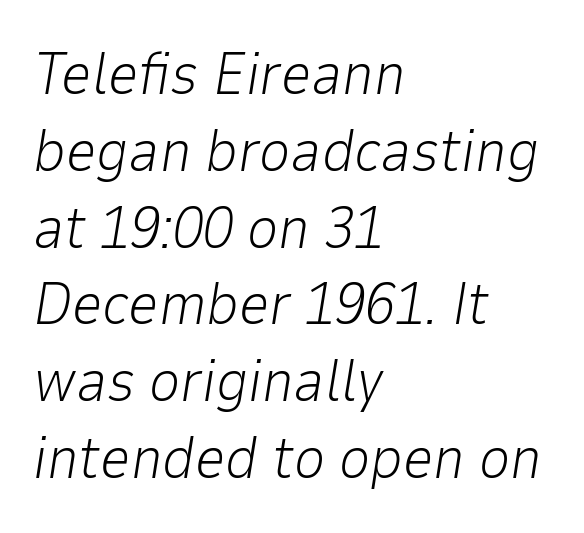
Q: Is the text bold? A: No.
Q: Is the text italic (slanted)? A: Yes, it leans right by about 9 degrees.
Q: Is the text underlined? A: No.
Q: How is the paragraph aligned? A: Left-aligned.
Q: Is the spacing between letters normal or unusually wide? A: Normal.
Q: Is the spacing between lines tight, normal or loose? A: Normal.
Q: Width (condensed, normal, or wide)? A: Normal.
Q: Stroke contrast? A: Low.
Q: x-height? A: Medium.
Q: Monospaced? A: No.
